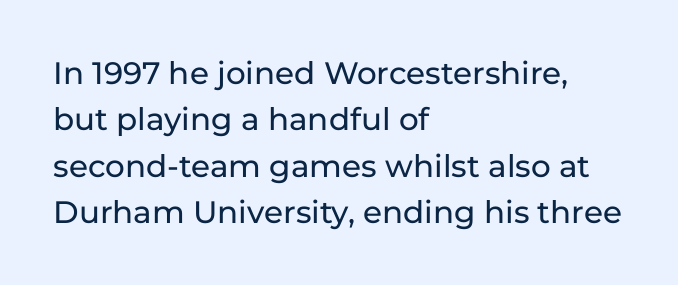
{"serif": "no", "italic": "no", "width": "normal", "stroke_contrast": "low", "x_height": "medium", "monospaced": "no", "underline": "no", "align": "left", "line_spacing": "normal", "line_spacing_ratio": 1.5, "letter_spacing": "normal", "letter_spacing_em": 0.0, "glyph_px": 31}
